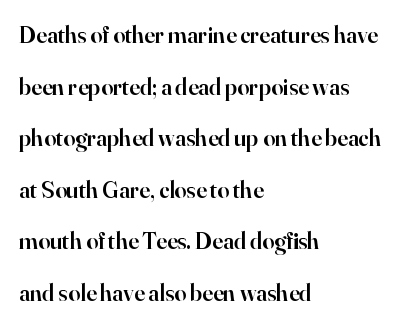
The image shows 24 px text type, upright; set left-aligned, loose line spacing (2.15x), normal letter spacing, not underlined.
